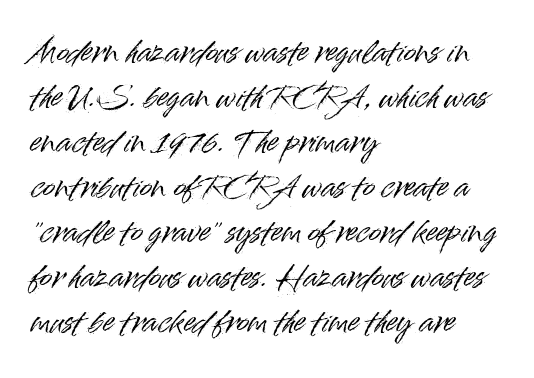
Q: Is the text italic (slanted)? A: Yes.
Q: Is the typeface a serif or a sans-serif typeface? A: Sans-serif.
Q: Is the text underlined? A: No.
Q: How is the paragraph aligned? A: Left-aligned.
Q: Is the spacing between letters normal or unusually wide? A: Normal.
Q: Is the spacing between lines tight, normal or loose? A: Normal.
Q: Width (condensed, normal, or wide)? A: Normal.
Q: Stroke contrast? A: High.
Q: x-height? A: Small.
Q: Monospaced? A: No.
